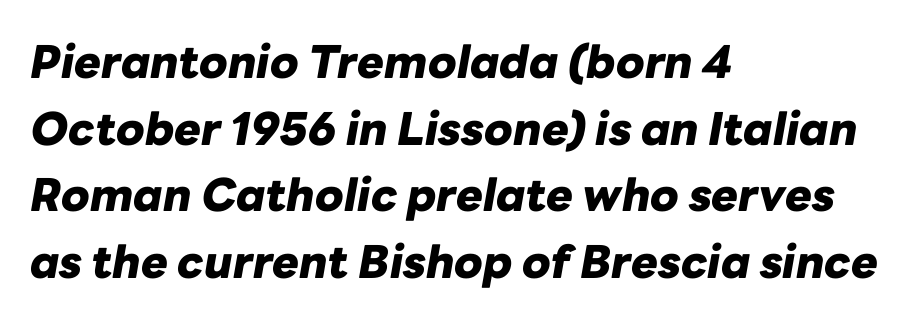
Q: Is the text bold? A: Yes.
Q: Is the text italic (slanted)? A: Yes, it leans right by about 10 degrees.
Q: Is the text underlined? A: No.
Q: How is the paragraph aligned? A: Left-aligned.
Q: Is the spacing between letters normal or unusually wide? A: Normal.
Q: Is the spacing between lines tight, normal or loose? A: Normal.
Q: Width (condensed, normal, or wide)? A: Normal.
Q: Stroke contrast? A: Low.
Q: x-height? A: Medium.
Q: Monospaced? A: No.
